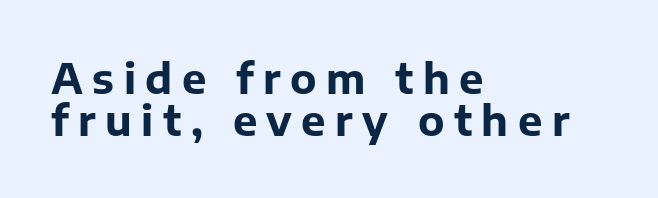
The image shows 41 px bold sans-serif type, upright; set left-aligned, tight line spacing (1.03x), unusually wide letter spacing (+0.23 em), not underlined; low stroke contrast and a medium x-height.
